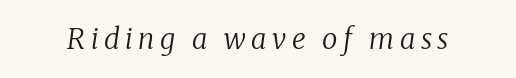
{"serif": "yes", "italic": "yes", "lean": "right", "slant_degrees": 8, "bold": "no", "weight": "regular", "width": "normal", "stroke_contrast": "low", "x_height": "medium", "monospaced": "no", "underline": "no", "letter_spacing": "wide", "letter_spacing_em": 0.2, "glyph_px": 28}
